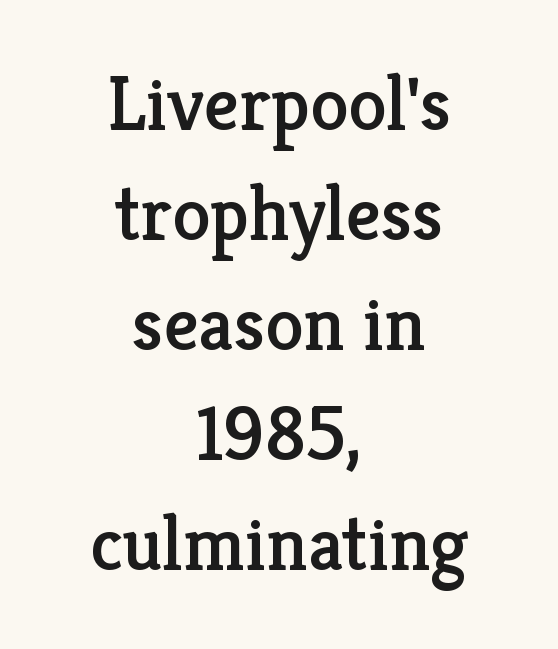
{"serif": "yes", "italic": "no", "width": "normal", "stroke_contrast": "low", "x_height": "medium", "monospaced": "no", "underline": "no", "align": "center", "line_spacing": "normal", "line_spacing_ratio": 1.43, "letter_spacing": "normal", "letter_spacing_em": 0.0, "glyph_px": 77}
